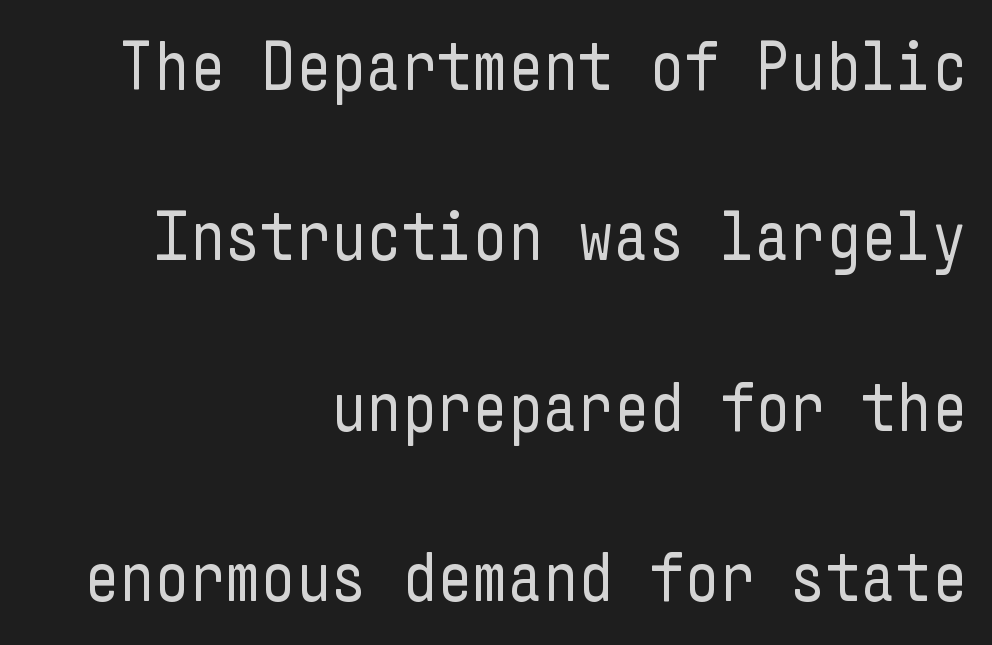
Q: Is the text bold? A: No.
Q: Is the text italic (slanted)? A: No, it is upright.
Q: Is the typeface a serif or a sans-serif typeface? A: Sans-serif.
Q: Is the text underlined? A: No.
Q: How is the paragraph aligned? A: Right-aligned.
Q: Is the spacing between letters normal or unusually wide? A: Normal.
Q: Is the spacing between lines tight, normal or loose? A: Loose.
Q: Width (condensed, normal, or wide)? A: Condensed.
Q: Stroke contrast? A: Low.
Q: x-height? A: Medium.
